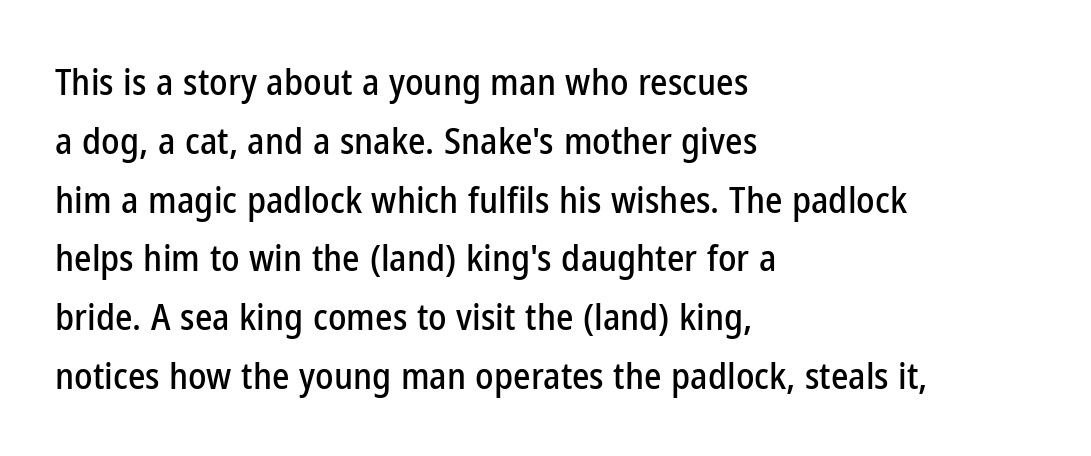
The image shows 37 px condensed sans-serif type, upright; set left-aligned, normal line spacing (1.59x), normal letter spacing, not underlined; low stroke contrast and a medium x-height.
